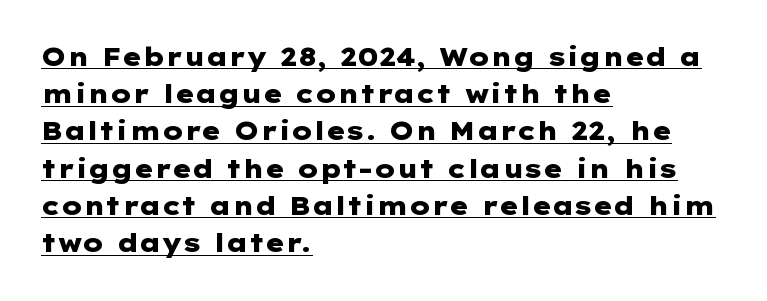
These lines are set flush left with a ragged right edge. The typesetting leans heavy: a genuine bold. Notice how the stems are strictly vertical — no italics here. Reading down the column, the eye jumps a familiar distance to each next line. The rendering uses the underline text-decoration.
